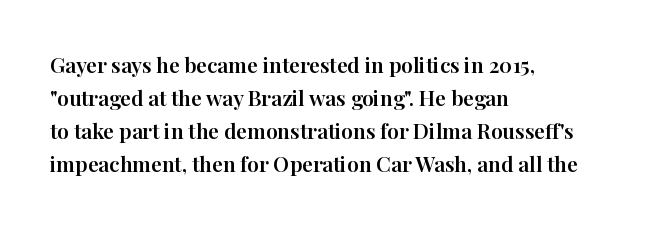
The image shows 21 px text type, upright; set left-aligned, normal line spacing (1.57x), normal letter spacing, not underlined.
